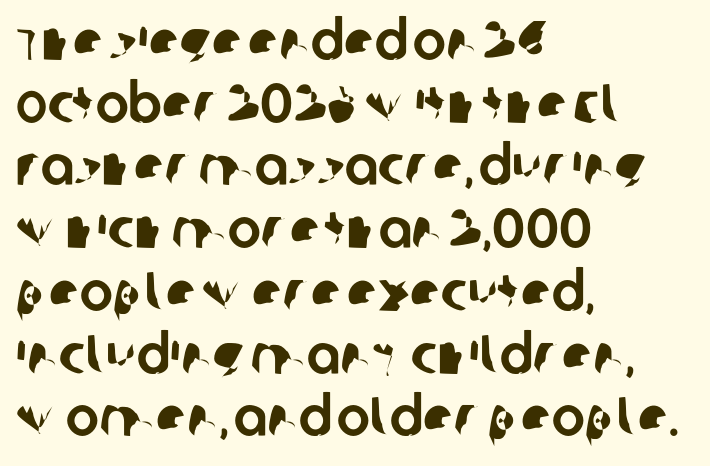
Q: Is the typeface a serif or a sans-serif typeface? A: Sans-serif.
Q: Is the text underlined? A: No.
Q: How is the paragraph aligned? A: Left-aligned.
Q: Is the spacing between letters normal or unusually wide? A: Normal.
Q: Is the spacing between lines tight, normal or loose? A: Tight.
Q: Width (condensed, normal, or wide)? A: Normal.
Q: Stroke contrast? A: Low.
Q: x-height? A: Large.
Q: Monospaced? A: No.
